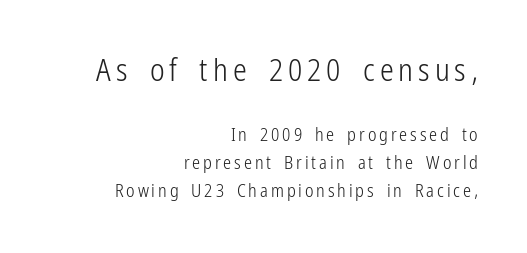
If you drew a line through each stem, it would be perfectly vertical. Think of a printed novel: that variable character pitch is what you see here. Honestly, the row spacing looks completely unremarkable. The gap between lines stays unmarked. Regarding serifs, this sample does without them.
